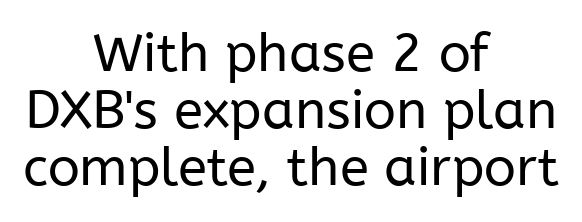
There is no visible air inserted between adjacent glyphs. A light-to-regular cut is what we see here. The face used here is proportionally spaced, like ordinary book or web type. Each new line begins almost immediately beneath the previous one. Does the lettering tilt? It doesn't — this is upright. The rendering positions every line midway between the sides.
